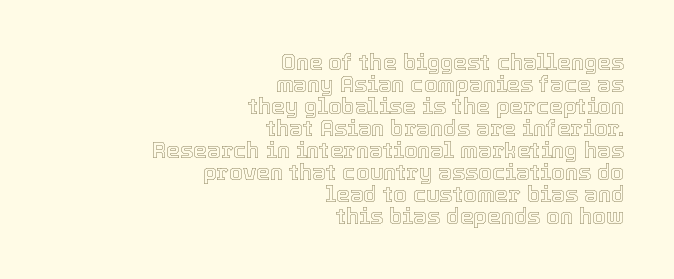
The image shows 22 px text type, upright; set right-aligned, tight line spacing (1.0x), normal letter spacing, not underlined.
